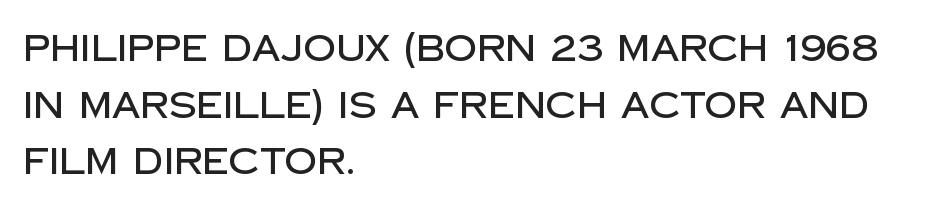
{"serif": "no", "italic": "no", "width": "normal", "stroke_contrast": "low", "x_height": "large", "monospaced": "no", "underline": "no", "align": "left", "line_spacing": "normal", "line_spacing_ratio": 1.57, "letter_spacing": "normal", "letter_spacing_em": 0.0, "glyph_px": 36}
